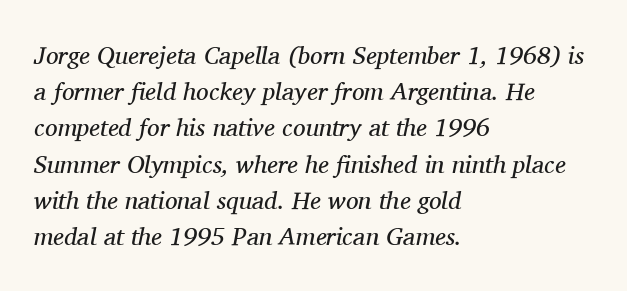
{"italic": "yes", "lean": "right", "slant_degrees": 11, "bold": "no", "underline": "no", "align": "left", "line_spacing": "normal", "line_spacing_ratio": 1.45, "letter_spacing": "normal", "letter_spacing_em": 0.0, "glyph_px": 25}
